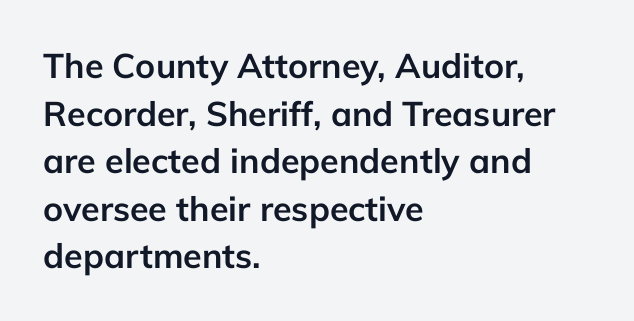
How would I describe the line gaps? Plain and ordinary. Posture: straight, roman, zero tilt. The line texture is even and compact thanks to regular tracking. The setting favours the left margin, as ordinary paragraphs usually do.
